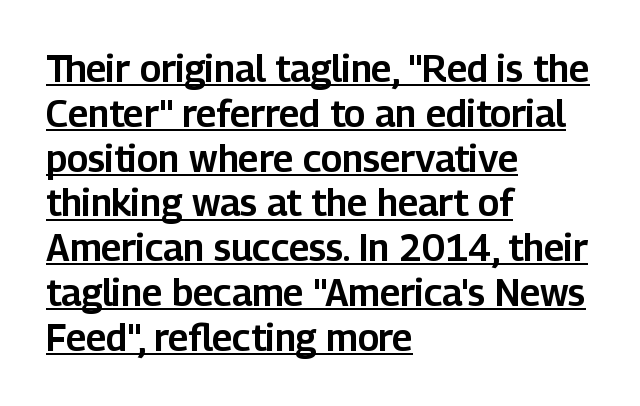
The image shows 37 px sans-serif type, upright; set left-aligned, line spacing 1.21x, normal letter spacing, underlined; low stroke contrast and a medium x-height.
